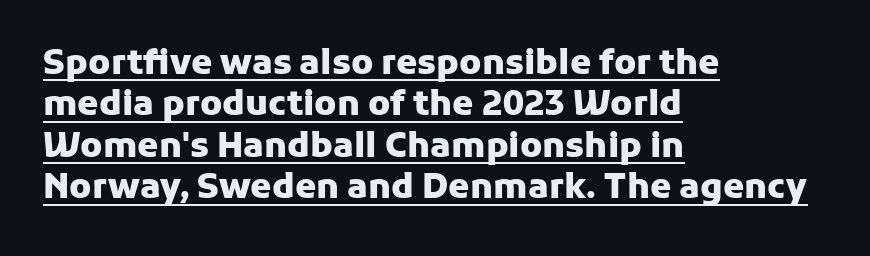
The image shows 34 px heavy sans-serif type, upright; set left-aligned, line spacing 1.22x, normal letter spacing, underlined; low stroke contrast and a medium x-height.
